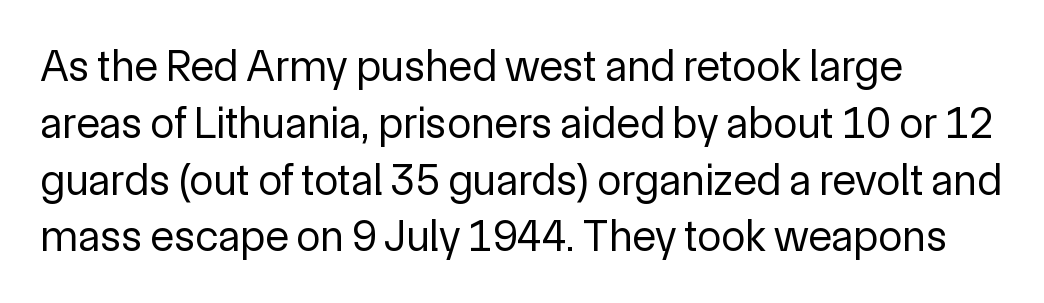
The image shows 44 px regular-weight sans-serif type, upright; set left-aligned, normal line spacing (1.29x), normal letter spacing, not underlined; a medium x-height.
